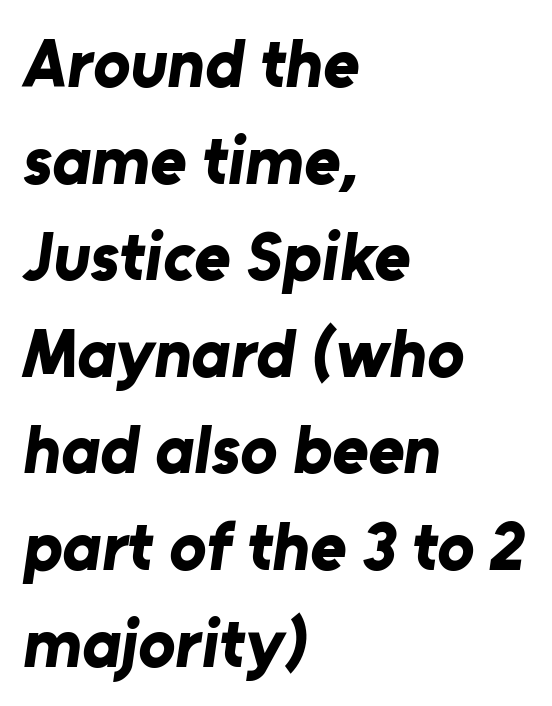
The image shows 69 px bold sans-serif type; set left-aligned, normal line spacing (1.4x), normal letter spacing, not underlined; low stroke contrast and a medium x-height.
